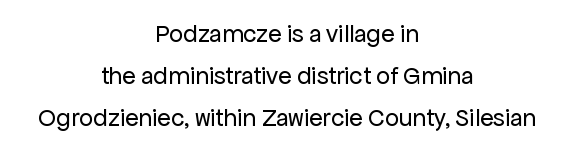
Q: Is the text bold? A: No.
Q: Is the text italic (slanted)? A: No, it is upright.
Q: Is the text underlined? A: No.
Q: How is the paragraph aligned? A: Centered.
Q: Is the spacing between letters normal or unusually wide? A: Normal.
Q: Is the spacing between lines tight, normal or loose? A: Normal.
